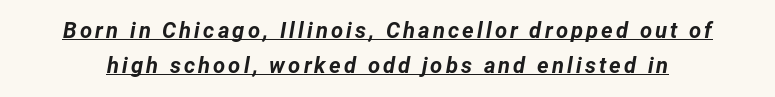
Yep, that's italic — everything's leaning. The sample has been set heavy, in full bold. The sample's only ornament is a line tracing under the words. Honestly, the row spacing looks completely unremarkable.
